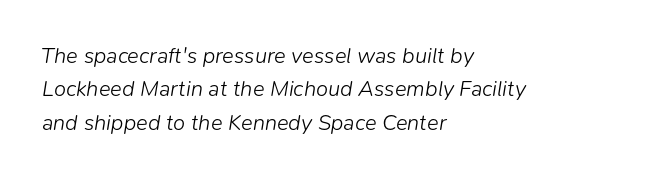
The image shows 22 px text type, italic (leaning right); set left-aligned, normal line spacing (1.52x), normal letter spacing, not underlined.
